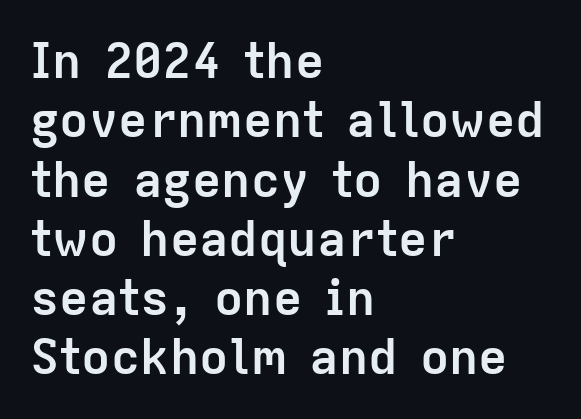
{"serif": "no", "italic": "no", "bold": "yes", "weight": "semibold", "width": "normal", "stroke_contrast": "low", "x_height": "medium", "monospaced": "no", "underline": "no", "align": "left", "line_spacing_ratio": 1.21, "letter_spacing": "normal", "letter_spacing_em": 0.0, "glyph_px": 49}
